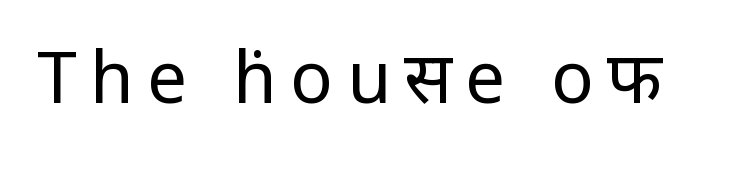
{"serif": "no", "italic": "no", "bold": "no", "weight": "regular", "width": "condensed", "stroke_contrast": "low", "x_height": "large", "monospaced": "no", "underline": "no", "glyph_px": 71}
